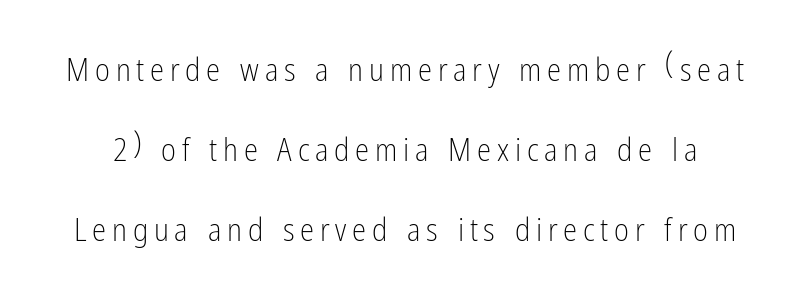
{"serif": "no", "italic": "no", "bold": "no", "weight": "light", "width": "condensed", "stroke_contrast": "low", "x_height": "medium", "monospaced": "no", "underline": "no", "line_spacing": "loose", "line_spacing_ratio": 2.5, "glyph_px": 32}
